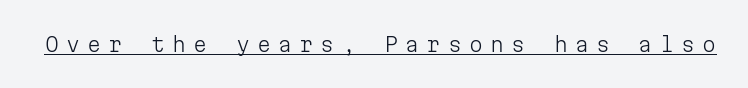
Vertical stems look standard width or narrower in stroke. Emphasis is given by a line drawn under the lettering. A typesetter would call this heavily tracked-out type. Vertical strokes here are truly vertical.
